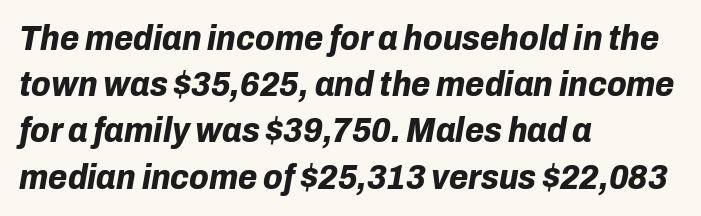
The image shows 35 px bold type, italic (leaning right); set left-aligned, normal line spacing (1.32x), normal letter spacing, not underlined; low stroke contrast and a medium x-height.
